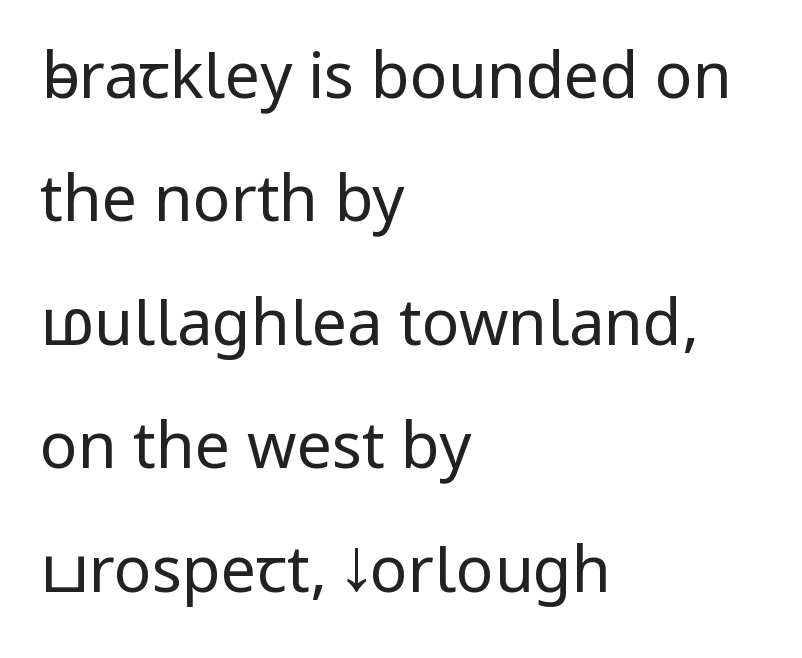
{"serif": "no", "italic": "no", "bold": "no", "weight": "regular", "width": "condensed", "stroke_contrast": "low", "underline": "no", "align": "left", "line_spacing": "loose", "line_spacing_ratio": 1.96, "letter_spacing": "normal", "letter_spacing_em": 0.0, "glyph_px": 63}
